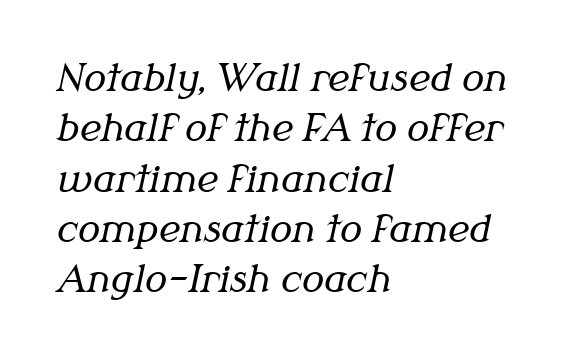
Q: Is the text bold? A: No.
Q: Is the text italic (slanted)? A: Yes, it leans right by about 12 degrees.
Q: Is the typeface a serif or a sans-serif typeface? A: Serif.
Q: Is the text underlined? A: No.
Q: How is the paragraph aligned? A: Left-aligned.
Q: Is the spacing between letters normal or unusually wide? A: Normal.
Q: Is the spacing between lines tight, normal or loose? A: Normal.
Q: Width (condensed, normal, or wide)? A: Normal.
Q: Stroke contrast? A: Medium.
Q: x-height? A: Medium.
Q: Monospaced? A: No.
